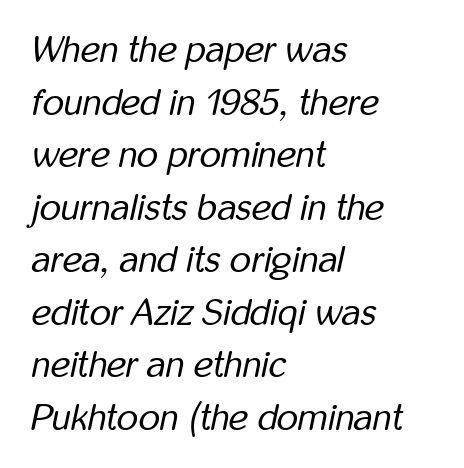
{"italic": "yes", "lean": "right", "slant_degrees": 12, "bold": "no", "weight": "regular", "width": "condensed", "stroke_contrast": "low", "x_height": "medium", "monospaced": "no", "underline": "no", "align": "left", "line_spacing": "normal", "line_spacing_ratio": 1.42, "letter_spacing": "normal", "letter_spacing_em": 0.0, "glyph_px": 37}
